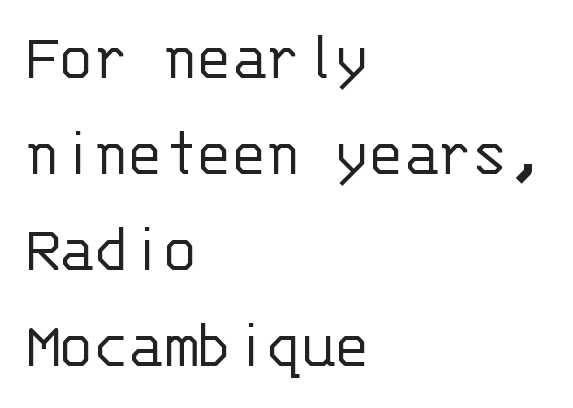
The image shows 70 px light sans-serif type, upright, monospaced; set left-aligned, normal line spacing (1.37x), normal letter spacing, not underlined; low stroke contrast and a large x-height.
